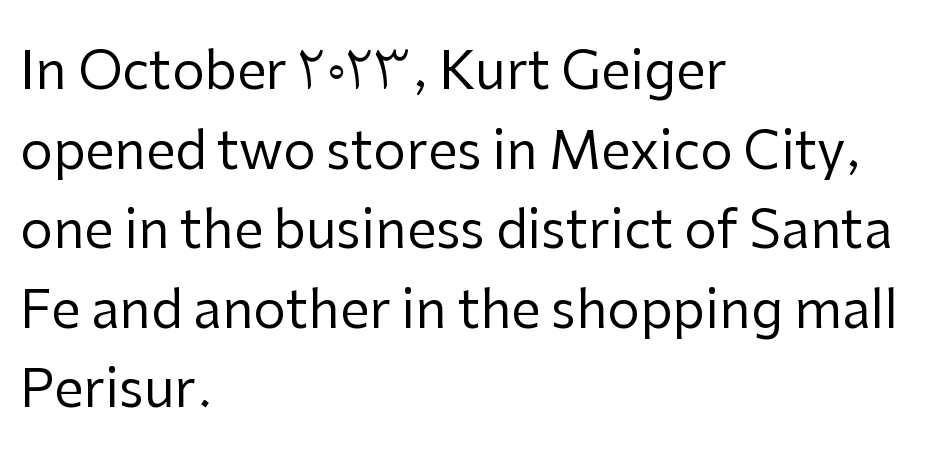
{"serif": "no", "italic": "no", "bold": "no", "weight": "regular", "width": "normal", "stroke_contrast": "low", "x_height": "medium", "monospaced": "no", "underline": "no", "align": "left", "line_spacing": "normal", "line_spacing_ratio": 1.53, "letter_spacing": "normal", "letter_spacing_em": 0.0, "glyph_px": 52}
